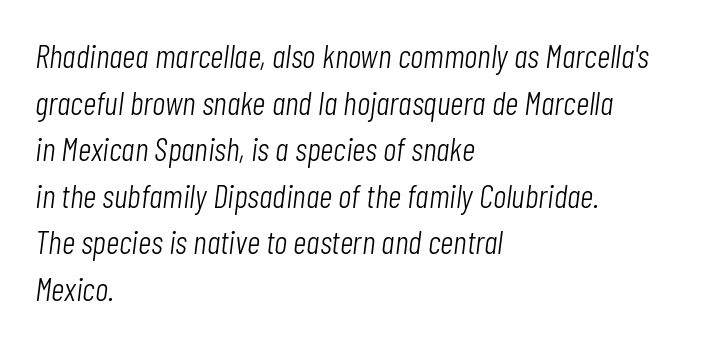
{"italic": "yes", "lean": "right", "slant_degrees": 7, "bold": "no", "weight": "light", "width": "condensed", "stroke_contrast": "low", "x_height": "medium", "monospaced": "no", "underline": "no", "align": "left", "line_spacing": "normal", "line_spacing_ratio": 1.41, "letter_spacing": "normal", "letter_spacing_em": 0.0, "glyph_px": 33}
